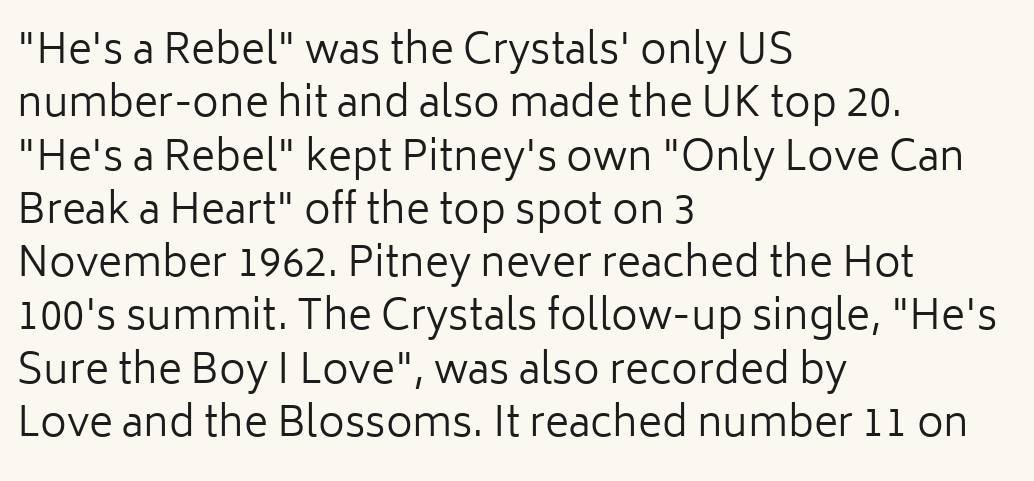
Q: Is the text bold? A: No.
Q: Is the text italic (slanted)? A: No, it is upright.
Q: Is the typeface a serif or a sans-serif typeface? A: Sans-serif.
Q: Is the text underlined? A: No.
Q: How is the paragraph aligned? A: Left-aligned.
Q: Is the spacing between letters normal or unusually wide? A: Normal.
Q: Is the spacing between lines tight, normal or loose? A: Normal.
Q: Width (condensed, normal, or wide)? A: Normal.
Q: Stroke contrast? A: Low.
Q: x-height? A: Medium.
Q: Monospaced? A: No.
